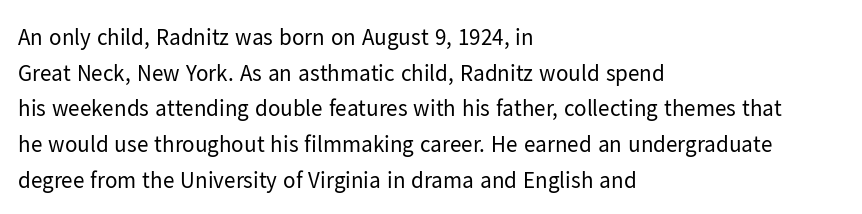
The image shows 23 px text type, upright; set left-aligned, normal line spacing (1.55x), normal letter spacing, not underlined.
